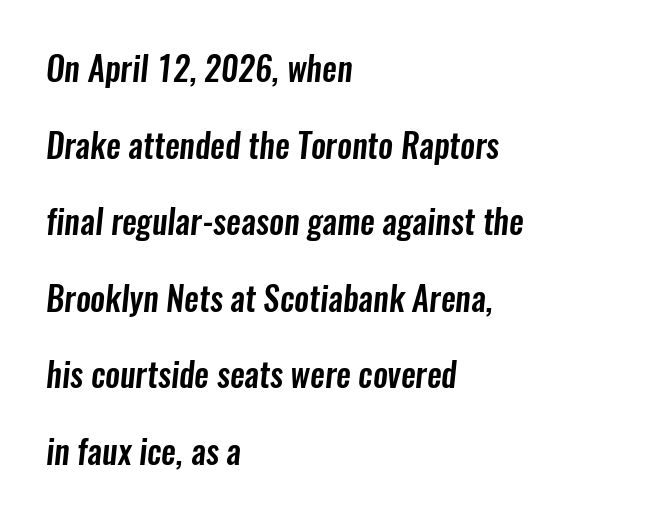
Q: Is the typeface a serif or a sans-serif typeface? A: Sans-serif.
Q: Is the text underlined? A: No.
Q: How is the paragraph aligned? A: Left-aligned.
Q: Is the spacing between letters normal or unusually wide? A: Normal.
Q: Is the spacing between lines tight, normal or loose? A: Loose.
Q: Width (condensed, normal, or wide)? A: Condensed.
Q: Stroke contrast? A: Low.
Q: x-height? A: Medium.
Q: Monospaced? A: No.
